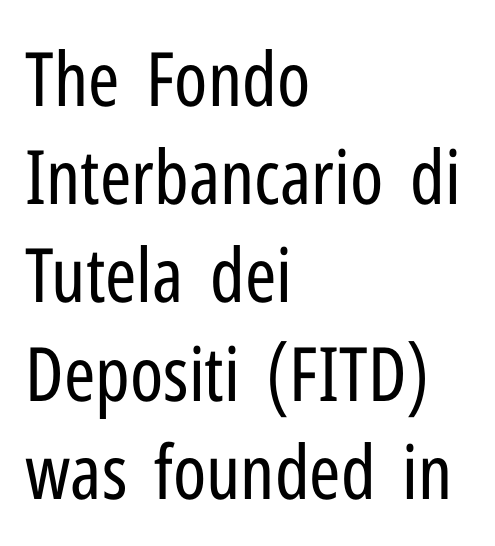
The image shows 75 px regular-weight, condensed sans-serif type, upright; set left-aligned, normal line spacing (1.31x), normal letter spacing, not underlined; low stroke contrast and a medium x-height.
